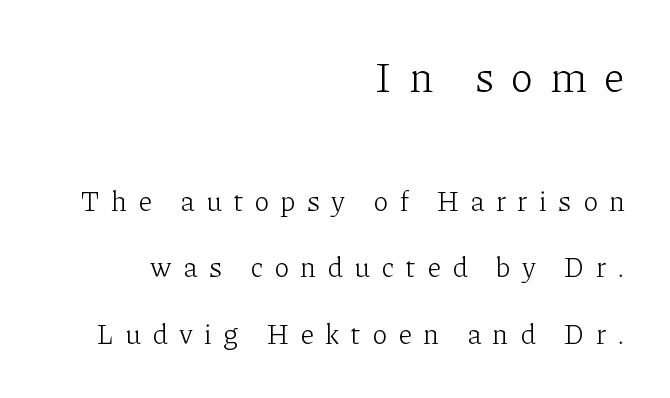
The image shows 42 px light serif type, upright; set right-aligned, loose line spacing (2.38x), unusually wide letter spacing (+0.4 em), not underlined; the first (top) block is 1.5x larger; low stroke contrast and a medium x-height.
